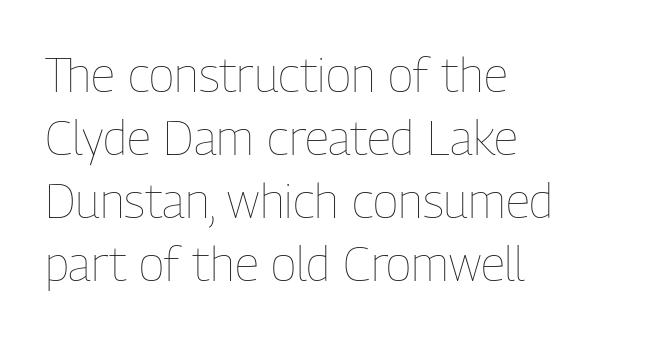
Words float on clear page, feet unadorned. The passage shown is typed in a proportional face where columns would drift. The lettering holds an erect, upright posture throughout. The letterforms sit shoulder to shoulder at normal distance. A light-to-regular cut is what we see here. In CSS terms this would be text-align: left.
